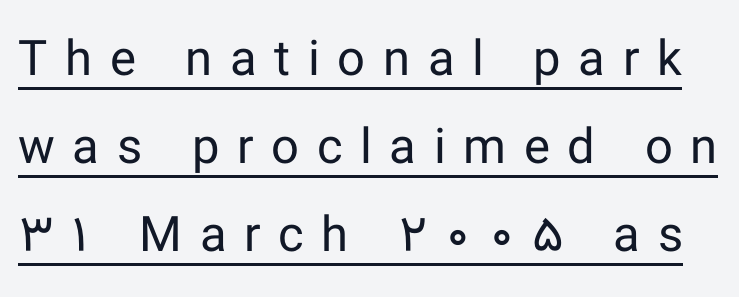
Q: Is the text bold? A: No.
Q: Is the text italic (slanted)? A: No, it is upright.
Q: Is the typeface a serif or a sans-serif typeface? A: Sans-serif.
Q: Is the text underlined? A: Yes.
Q: Is the spacing between letters normal or unusually wide? A: Unusually wide.
Q: Width (condensed, normal, or wide)? A: Normal.
Q: Stroke contrast? A: Low.
Q: x-height? A: Medium.
Q: Monospaced? A: No.
